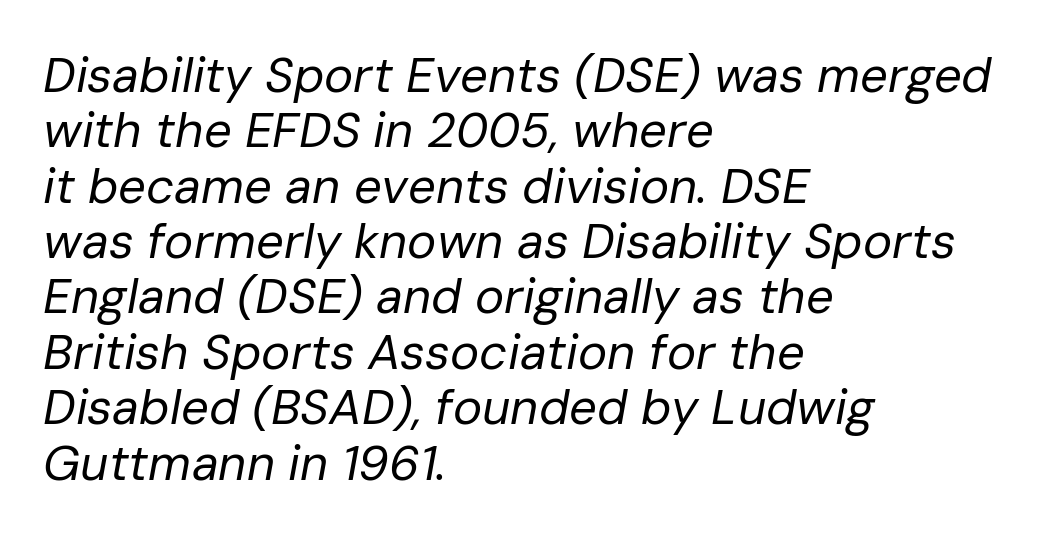
Q: Is the text bold? A: No.
Q: Is the text italic (slanted)? A: Yes, it leans right by about 10 degrees.
Q: Is the text underlined? A: No.
Q: How is the paragraph aligned? A: Left-aligned.
Q: Is the spacing between letters normal or unusually wide? A: Normal.
Q: Is the spacing between lines tight, normal or loose? A: Tight.
Q: Width (condensed, normal, or wide)? A: Normal.
Q: Stroke contrast? A: Low.
Q: x-height? A: Medium.
Q: Monospaced? A: No.
